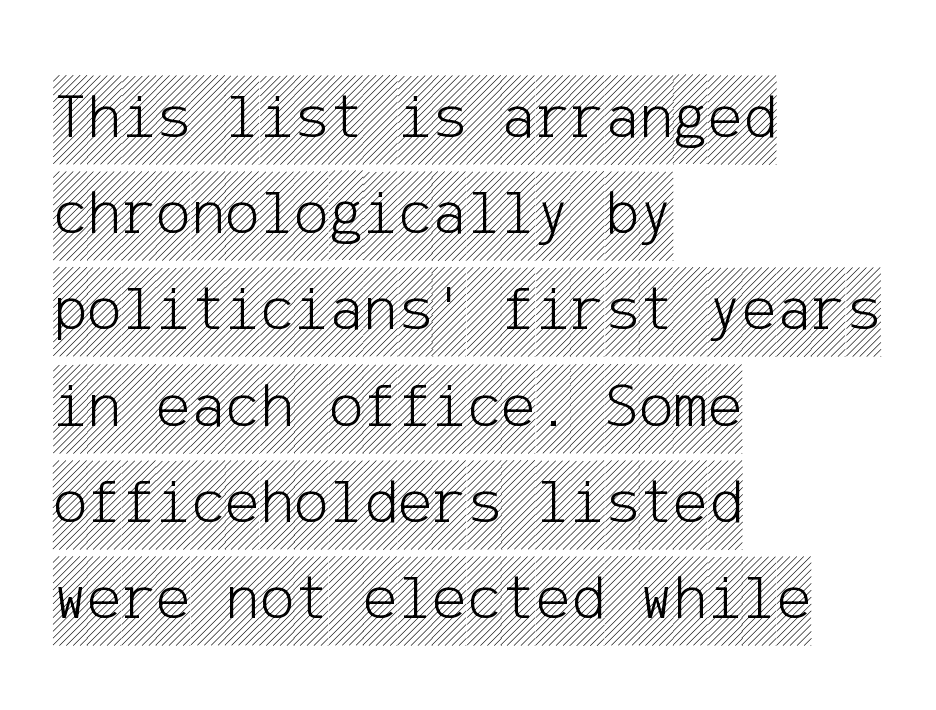
Teacher's note: observe the even left margin — that is flush-left alignment. Underlining? Definitely not there. A normal amount of white space separates one row of letters from the next. The lettering holds an erect, upright posture throughout. Does extra space separate the letters? No, they use regular spacing.
